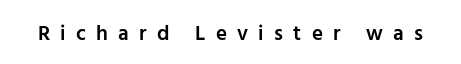
{"italic": "no", "bold": "semi", "underline": "no", "letter_spacing": "wide", "letter_spacing_em": 0.49, "glyph_px": 21}
